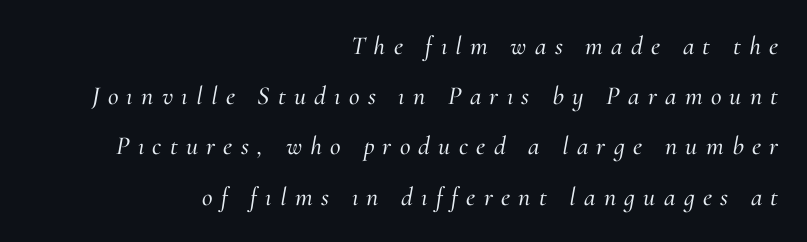
A great deal of white space separates one row of letters from the next. How are the letters spaced? Widely, with obvious added tracking. The baseline area is clear. Visually the block forms a straight wall on the right and a jagged coastline on the left.
